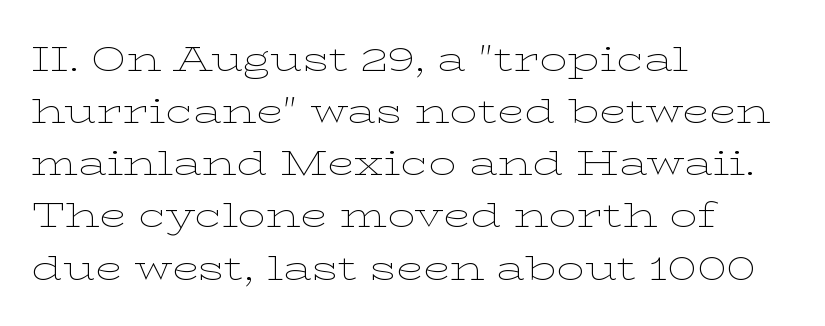
The image shows 35 px thin, wide serif type, upright; set left-aligned, normal line spacing (1.49x), normal letter spacing, not underlined; low stroke contrast and a medium x-height.
